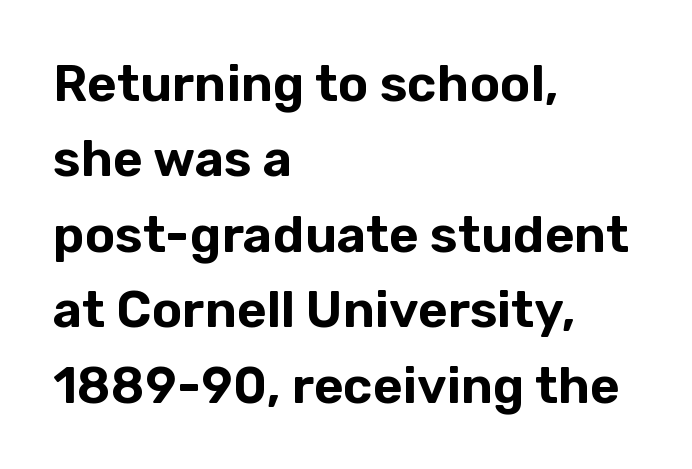
{"serif": "no", "italic": "no", "width": "normal", "stroke_contrast": "low", "x_height": "medium", "monospaced": "no", "underline": "no", "align": "left", "line_spacing": "normal", "line_spacing_ratio": 1.48, "letter_spacing": "normal", "letter_spacing_em": 0.0, "glyph_px": 51}
